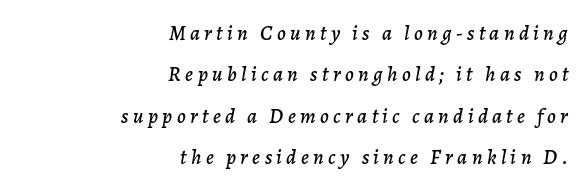
Q: Is the text italic (slanted)? A: Yes, it leans right by about 7 degrees.
Q: Is the text underlined? A: No.
Q: How is the paragraph aligned? A: Right-aligned.
Q: Is the spacing between letters normal or unusually wide? A: Unusually wide.
Q: Is the spacing between lines tight, normal or loose? A: Loose.
